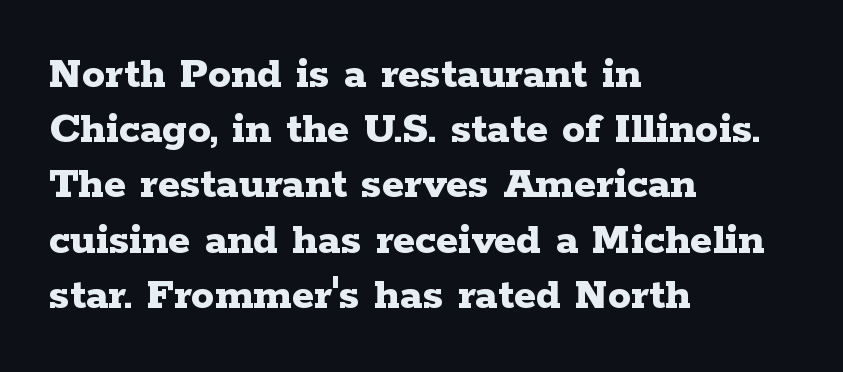
Q: Is the text bold? A: Yes.
Q: Is the text italic (slanted)? A: No, it is upright.
Q: Is the typeface a serif or a sans-serif typeface? A: Serif.
Q: Is the text underlined? A: No.
Q: How is the paragraph aligned? A: Left-aligned.
Q: Is the spacing between letters normal or unusually wide? A: Normal.
Q: Width (condensed, normal, or wide)? A: Wide.
Q: Stroke contrast? A: Low.
Q: x-height? A: Medium.
Q: Monospaced? A: No.
